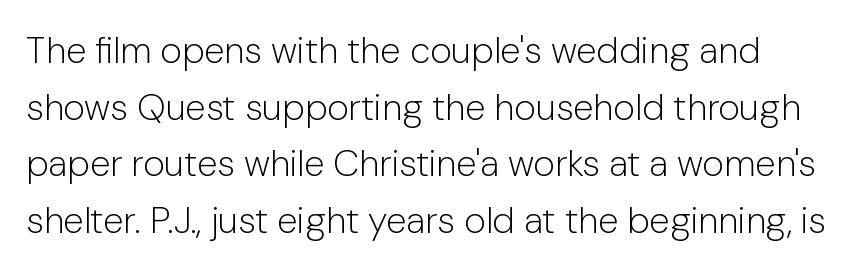
Regarding leading, the lines here are spaced in the standard way. Descender tails drop into unmarked territory. In terms of letterspacing, this is plain default setting. Here the designer chose a conventional face with non-uniform glyph widths. If you drew a line through each stem, it would be perfectly vertical. Stems and bowls with no extra thickness — not bold.
